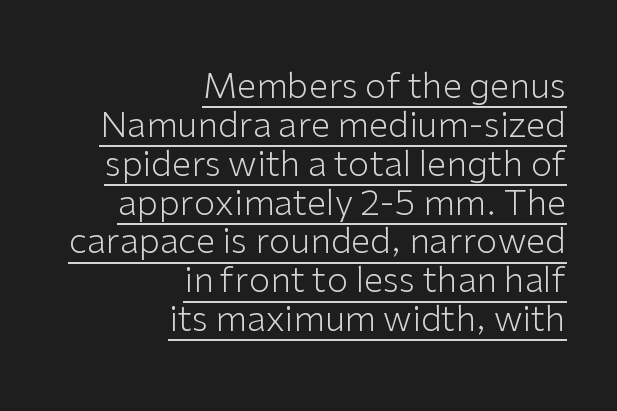
The image shows 35 px light sans-serif type, upright; set right-aligned, tight line spacing (1.11x), normal letter spacing, underlined; low stroke contrast and a medium x-height.
